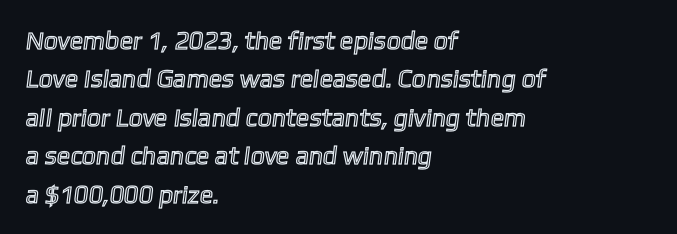
A student would call this left alignment; a typographer would say flush left, rag right. The space beneath each line is pristine and unruled. The gaps between neighbouring characters are ordinary and unremarkable. The designer left line spacing at the default.
